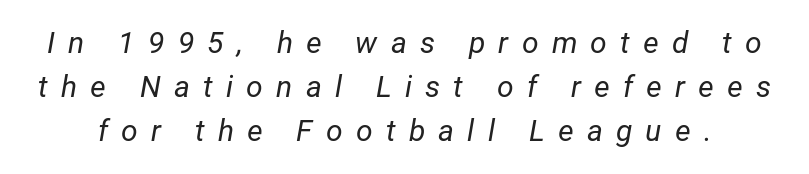
Q: Is the text bold? A: No.
Q: Is the text italic (slanted)? A: Yes, it leans right by about 12 degrees.
Q: Is the text underlined? A: No.
Q: Is the spacing between letters normal or unusually wide? A: Unusually wide.
Q: Is the spacing between lines tight, normal or loose? A: Normal.
Q: Width (condensed, normal, or wide)? A: Normal.
Q: Stroke contrast? A: Low.
Q: x-height? A: Medium.
Q: Monospaced? A: No.
